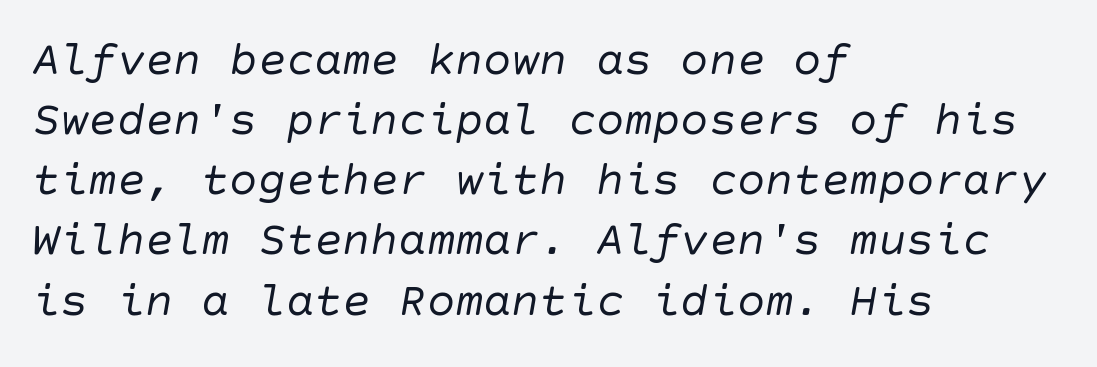
Q: Is the text bold? A: No.
Q: Is the typeface a serif or a sans-serif typeface? A: Sans-serif.
Q: Is the text underlined? A: No.
Q: How is the paragraph aligned? A: Left-aligned.
Q: Is the spacing between letters normal or unusually wide? A: Normal.
Q: Is the spacing between lines tight, normal or loose? A: Normal.
Q: Width (condensed, normal, or wide)? A: Normal.
Q: Stroke contrast? A: Low.
Q: x-height? A: Large.
